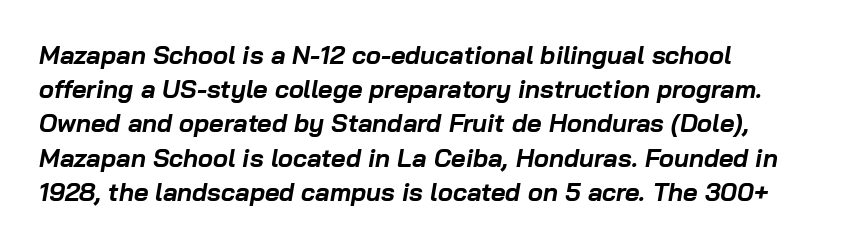
Q: Is the text bold? A: Yes.
Q: Is the text italic (slanted)? A: Yes, it leans right by about 10 degrees.
Q: Is the text underlined? A: No.
Q: How is the paragraph aligned? A: Left-aligned.
Q: Is the spacing between letters normal or unusually wide? A: Normal.
Q: Is the spacing between lines tight, normal or loose? A: Normal.
